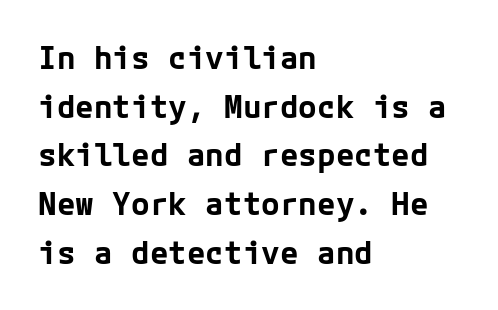
The image shows 31 px bold sans-serif type, upright; set left-aligned, normal line spacing (1.57x), normal letter spacing, not underlined; low stroke contrast and a medium x-height.
